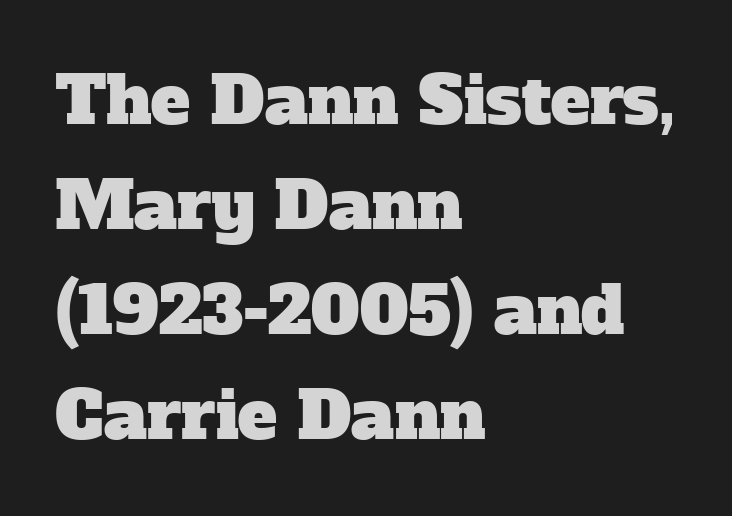
Q: Is the typeface a serif or a sans-serif typeface? A: Serif.
Q: Is the text underlined? A: No.
Q: How is the paragraph aligned? A: Left-aligned.
Q: Is the spacing between letters normal or unusually wide? A: Normal.
Q: Is the spacing between lines tight, normal or loose? A: Normal.
Q: Width (condensed, normal, or wide)? A: Normal.
Q: Stroke contrast? A: Low.
Q: x-height? A: Medium.
Q: Monospaced? A: No.
